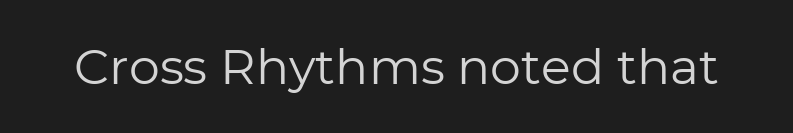
Each letter keeps its own natural width here, so spacing adapts to shape. The letters stand straight up with perfectly vertical stems. Heaviness? Minimal to ordinary, like unemphasized prose. The area under the type is left untouched. A typesetter would label this face a sans.
